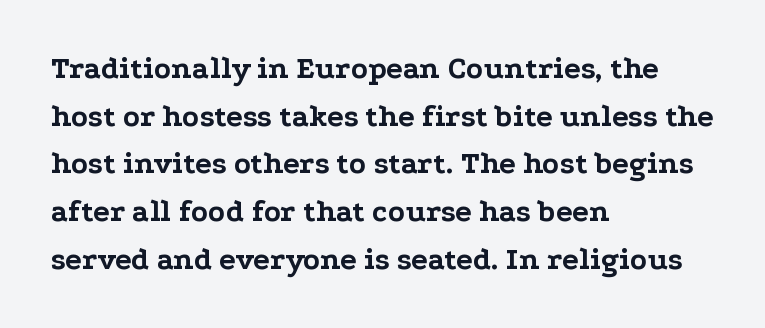
The image shows 31 px bold, wide serif type, upright; set left-aligned, normal line spacing (1.54x), normal letter spacing, not underlined; low stroke contrast and a medium x-height.
